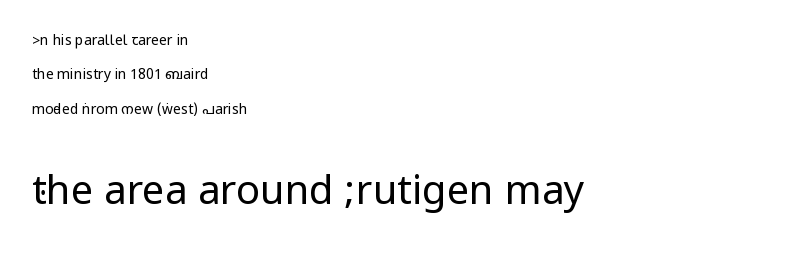
The image shows 40 px regular-weight, condensed sans-serif type, upright; set left-aligned, loose line spacing (2.46x), normal letter spacing, not underlined; the second (bottom) block is 2.86x larger; low stroke contrast.
